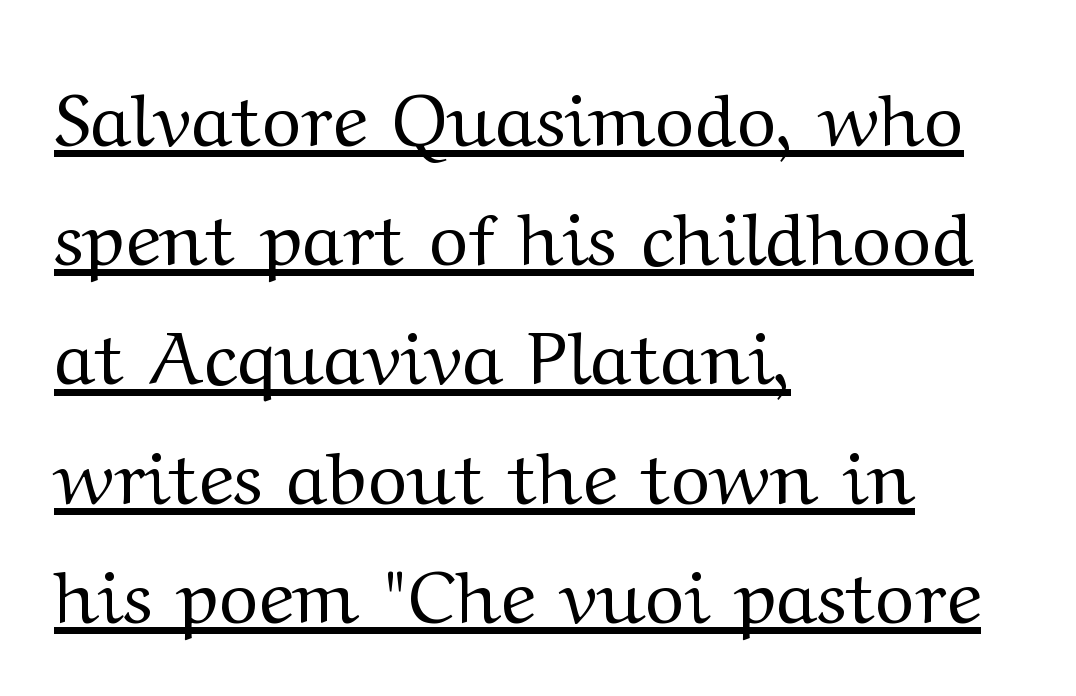
A typesetter would call this proportional, since set widths differ per character. The characters are drawn with everyday or finer stroke widths. Rows of type keep a routine distance in the vertical direction. Vertical strokes here are truly vertical. No extra tracking has been applied to these lines. Layout note: lines flush left.
